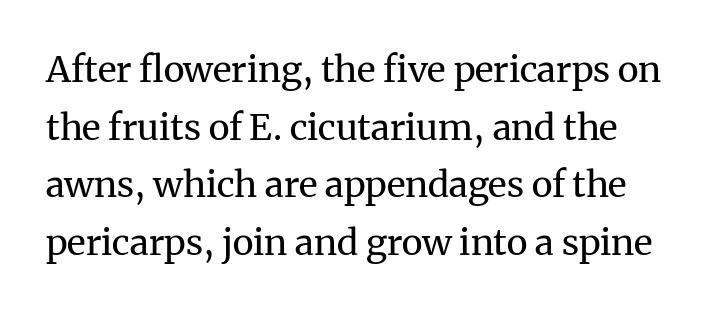
A typesetter would call this proportional, since set widths differ per character. Decoration check: the copy has no underline. Note: serifs present on the glyphs. The letterforms sit at book weight or below. The horizontal fit of the characters is conventional and even.
